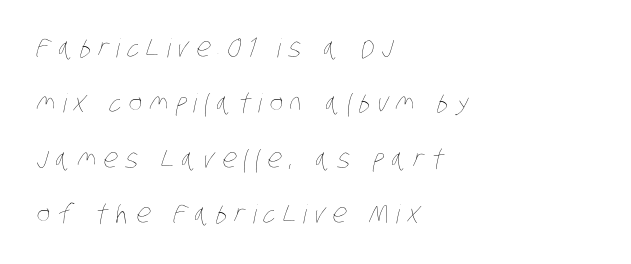
The image shows 26 px text type; set left-aligned, loose line spacing (2.13x), unusually wide letter spacing (+0.28 em), not underlined.
